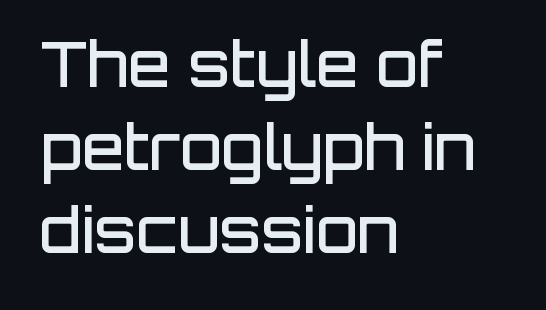
The image shows 61 px semibold sans-serif type, upright; set left-aligned, normal line spacing (1.36x), normal letter spacing, not underlined; low stroke contrast and a large x-height.
